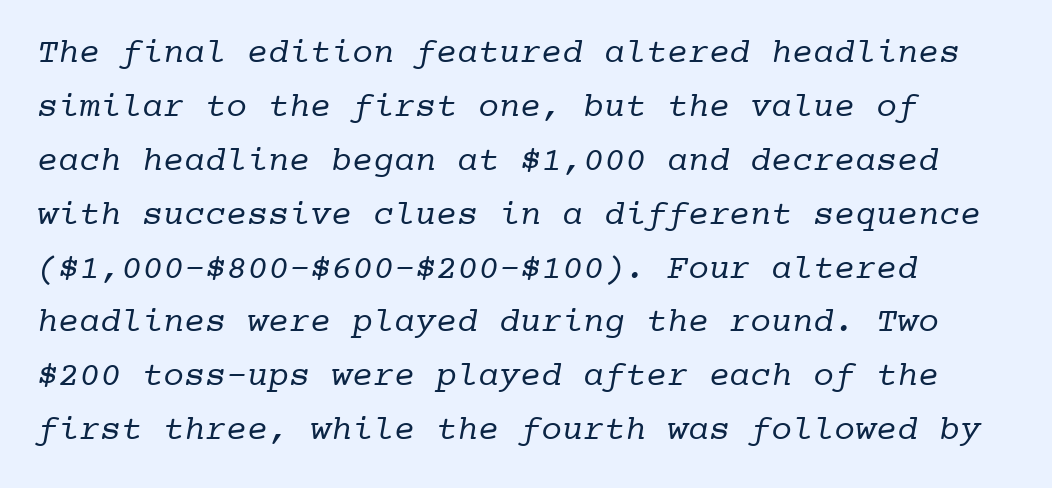
{"serif": "yes", "bold": "no", "weight": "regular", "width": "normal", "stroke_contrast": "low", "x_height": "medium", "monospaced": "yes", "underline": "no", "line_spacing": "normal", "line_spacing_ratio": 1.54, "letter_spacing": "normal", "letter_spacing_em": 0.0, "glyph_px": 35}
